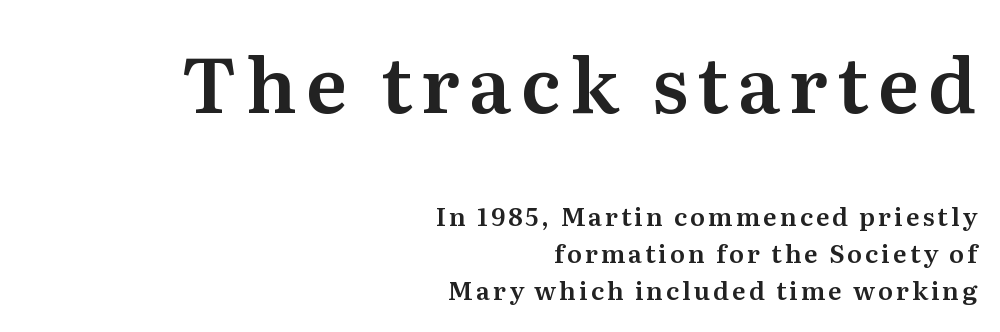
Q: Is the text italic (slanted)? A: No, it is upright.
Q: Is the typeface a serif or a sans-serif typeface? A: Serif.
Q: Is the text underlined? A: No.
Q: How is the paragraph aligned? A: Right-aligned.
Q: Is the spacing between lines tight, normal or loose? A: Normal.
Q: Which block of text is set in a larger size, the first (top) or the second (bottom)? A: The first (top) one.
Q: Width (condensed, normal, or wide)? A: Normal.
Q: Stroke contrast? A: Medium.
Q: x-height? A: Medium.
Q: Monospaced? A: No.
